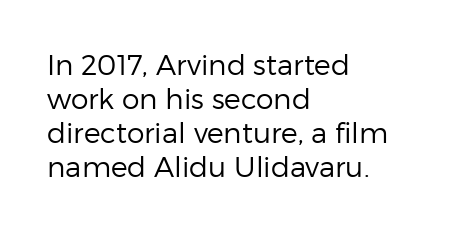
The image shows 28 px regular-weight sans-serif type, upright; set left-aligned, line spacing 1.21x, normal letter spacing, not underlined; low stroke contrast and a medium x-height.
